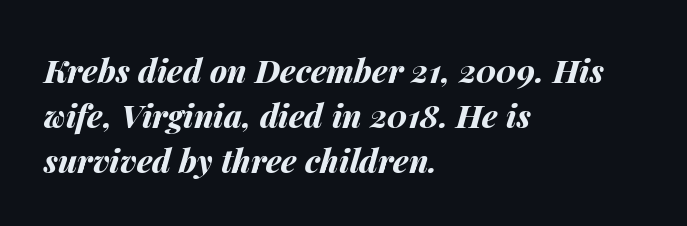
The rendering uses a moderate line-height, typical for paragraphs. Tracking here is standard; glyphs follow each other at the usual distance. The passage shown is typed in a proportional face where columns would drift. This sample is left-justified, so line endings fall wherever the words run out.
